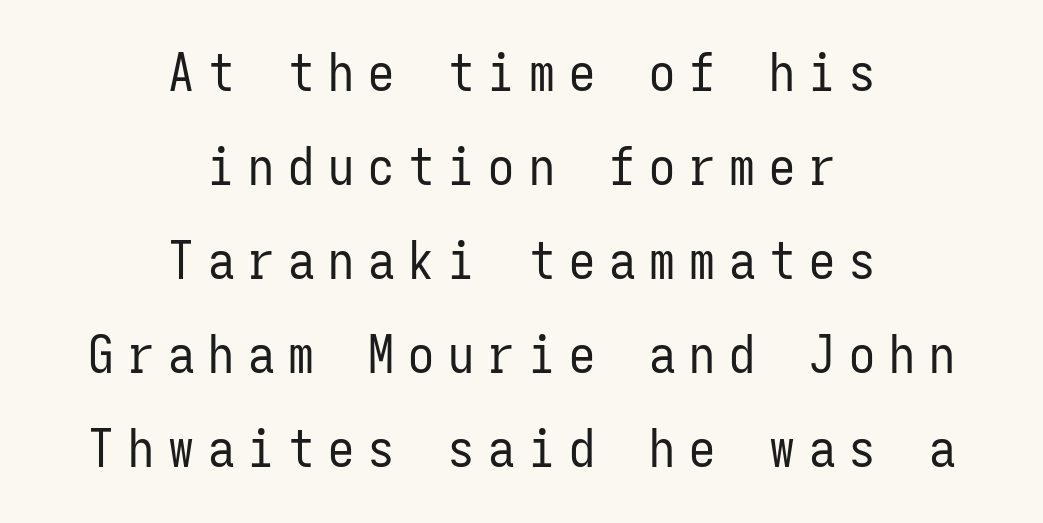
{"serif": "no", "italic": "no", "bold": "no", "weight": "regular", "width": "condensed", "stroke_contrast": "low", "x_height": "medium", "monospaced": "yes", "underline": "no", "align": "center", "line_spacing_ratio": 1.81, "letter_spacing": "wide", "letter_spacing_em": 0.27, "glyph_px": 52}
